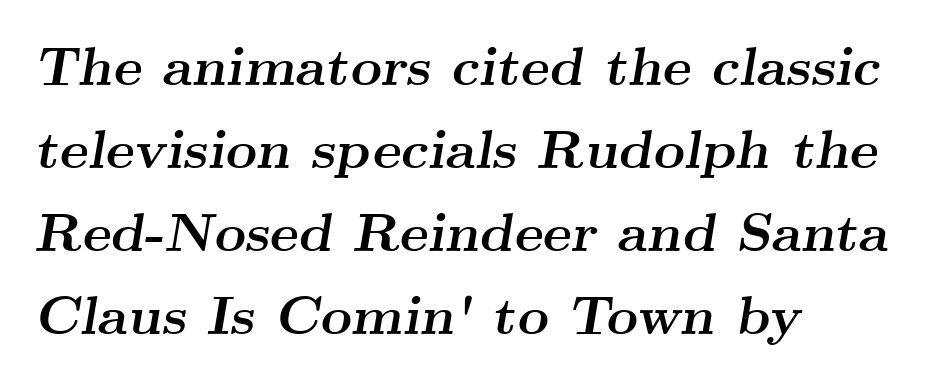
Notice how thick the strokes are: this is what a full bold looks like. The line texture is even and compact thanks to regular tracking. Baseline-to-baseline distance is the conventional proportion of letter height. Nobody drew a line under any word here. It's the slanting kind of type.
